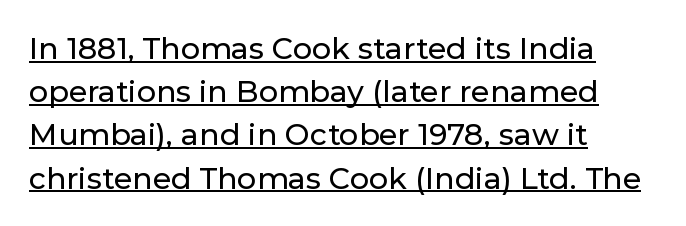
{"serif": "no", "italic": "no", "width": "normal", "stroke_contrast": "low", "x_height": "medium", "monospaced": "no", "underline": "yes", "align": "left", "line_spacing": "normal", "line_spacing_ratio": 1.44, "letter_spacing": "normal", "letter_spacing_em": 0.0, "glyph_px": 30}
